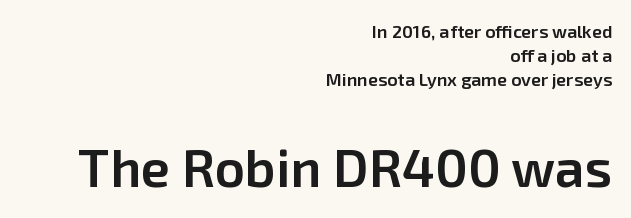
In terms of leading, this rendering sits right in the middle. Upright lettering throughout. One-word summary of the alignment: right. Stroke terminals: plain, sans-serif. The second block has been scaled up relative to the first.
